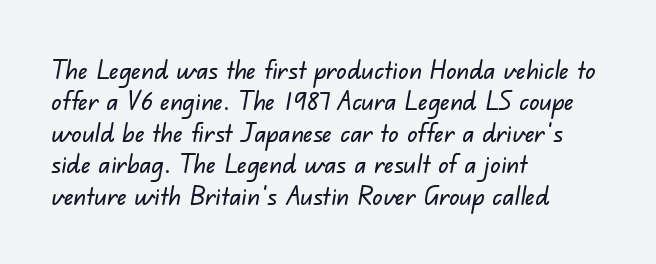
The image shows 26 px text type; set left-aligned, line spacing 1.21x, normal letter spacing, not underlined.
